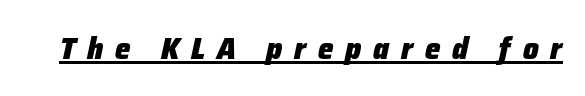
The image shows 31 px heavy type, italic (leaning right); set unusually wide letter spacing (+0.38 em), underlined; low stroke contrast and a medium x-height.
